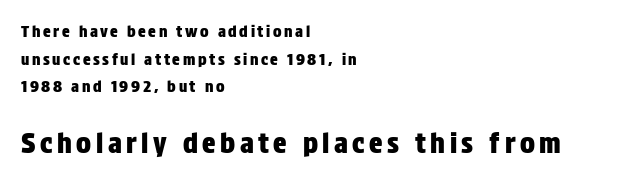
Q: Is the text italic (slanted)? A: No, it is upright.
Q: Is the typeface a serif or a sans-serif typeface? A: Sans-serif.
Q: Is the text underlined? A: No.
Q: How is the paragraph aligned? A: Left-aligned.
Q: Which block of text is set in a larger size, the first (top) or the second (bottom)? A: The second (bottom) one.
Q: Width (condensed, normal, or wide)? A: Condensed.
Q: Stroke contrast? A: Low.
Q: x-height? A: Large.
Q: Monospaced? A: No.
